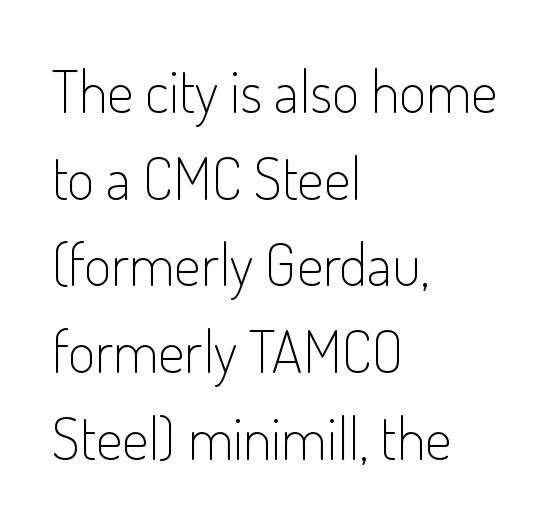
No chunkiness to these letters — they're not bold. Stroke terminals: plain, sans-serif. Letter spacing: default. The lettering holds an erect, upright posture throughout.
